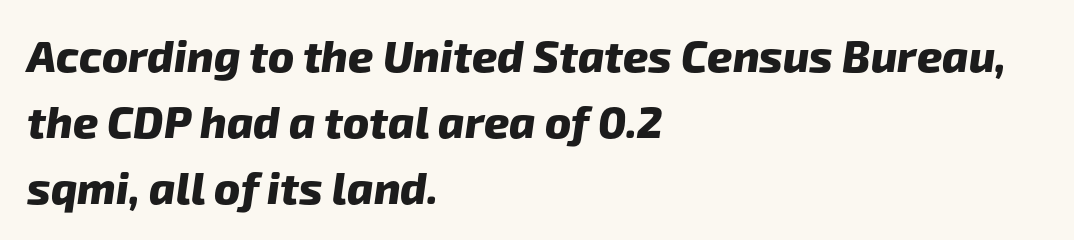
{"serif": "no", "bold": "yes", "weight": "heavy", "width": "normal", "stroke_contrast": "low", "x_height": "medium", "monospaced": "no", "underline": "no", "align": "left", "line_spacing": "normal", "line_spacing_ratio": 1.5, "letter_spacing": "normal", "letter_spacing_em": 0.0, "glyph_px": 44}
